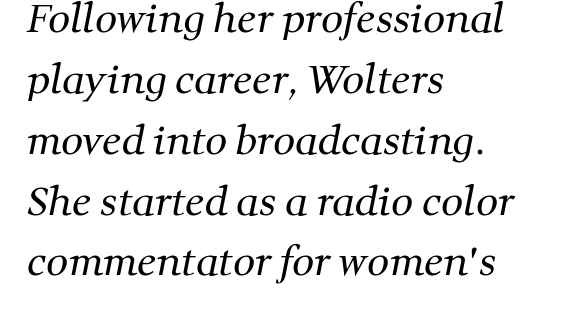
Words float on clear page, feet unadorned. Heaviness? Minimal to ordinary, like unemphasized prose. Leftover space on each line is placed entirely after the last word. This is serif lettering, the kind often seen in printed books.
